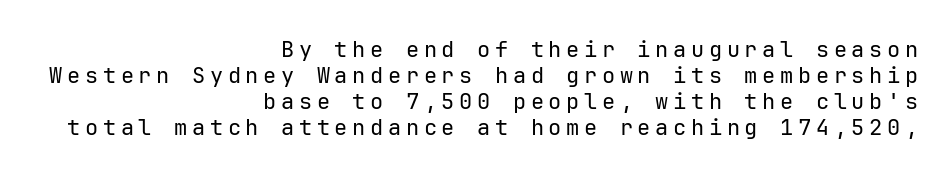
{"italic": "no", "bold": "no", "underline": "no", "align": "right", "line_spacing_ratio": 1.18, "letter_spacing": "wide", "letter_spacing_em": 0.21, "glyph_px": 22}
